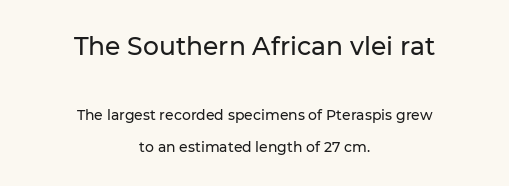
{"italic": "no", "underline": "no", "align": "center", "line_spacing": "loose", "line_spacing_ratio": 2.25, "letter_spacing": "normal", "letter_spacing_em": 0.0, "larger_block": "first", "size_ratio": 1.79, "glyph_px": 25}
